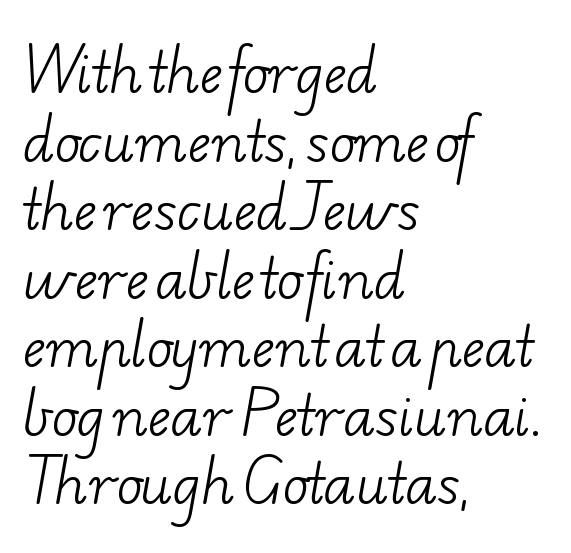
The image shows 54 px light, wide serif type; set left-aligned, normal line spacing (1.27x), normal letter spacing, not underlined; low stroke contrast and a small x-height.
